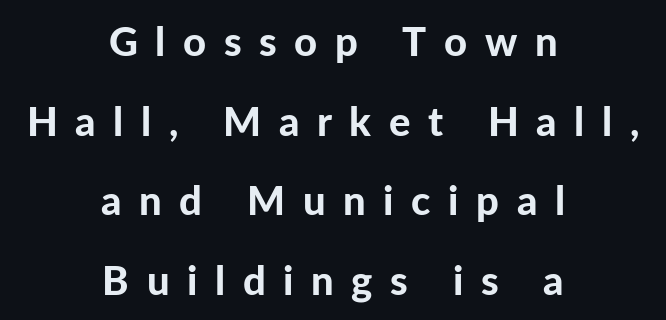
Pretty heavy lettering here — definitely bold. Do the characters align in a grid? No, the font is proportional. The characters display no serif detailing; their extremities are plain. Letter spacing: wide. The space between consecutive lines is lavish. Any mark beneath the type? The region is blank.
